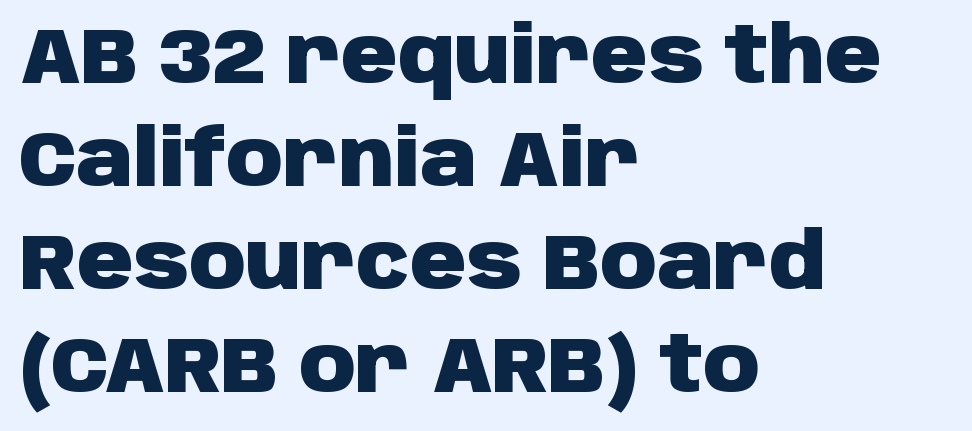
Q: Is the text bold? A: Yes.
Q: Is the text italic (slanted)? A: No, it is upright.
Q: Is the typeface a serif or a sans-serif typeface? A: Sans-serif.
Q: Is the text underlined? A: No.
Q: How is the paragraph aligned? A: Left-aligned.
Q: Is the spacing between letters normal or unusually wide? A: Normal.
Q: Is the spacing between lines tight, normal or loose? A: Normal.
Q: Width (condensed, normal, or wide)? A: Normal.
Q: Stroke contrast? A: Low.
Q: x-height? A: Large.
Q: Monospaced? A: No.
